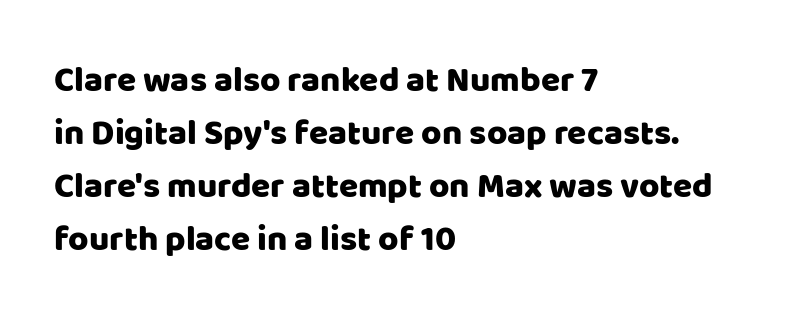
The image shows 35 px sans-serif type, upright; set left-aligned, normal line spacing (1.51x), normal letter spacing, not underlined; low stroke contrast and a large x-height.
